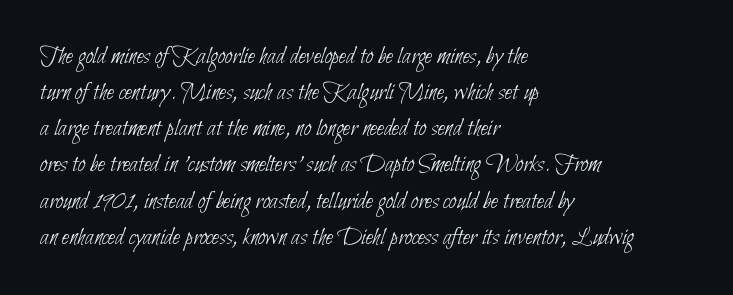
{"bold": "no", "underline": "no", "align": "left", "line_spacing": "normal", "line_spacing_ratio": 1.39, "letter_spacing": "normal", "letter_spacing_em": 0.0, "glyph_px": 26}
